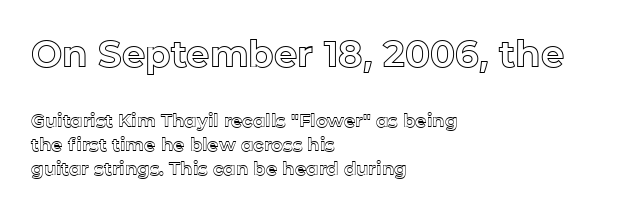
Q: Is the text italic (slanted)? A: No, it is upright.
Q: Is the text underlined? A: No.
Q: How is the paragraph aligned? A: Left-aligned.
Q: Is the spacing between letters normal or unusually wide? A: Normal.
Q: Is the spacing between lines tight, normal or loose? A: Normal.
Q: Which block of text is set in a larger size, the first (top) or the second (bottom)? A: The first (top) one.
Q: Width (condensed, normal, or wide)? A: Normal.
Q: x-height? A: Medium.
Q: Monospaced? A: No.
